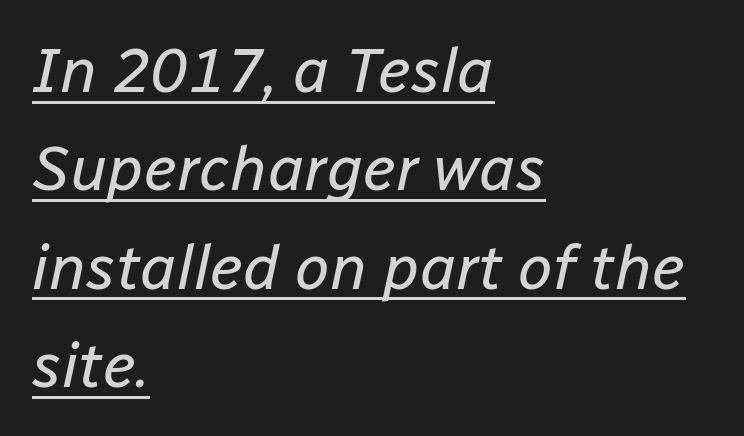
{"italic": "yes", "lean": "right", "slant_degrees": 12, "bold": "no", "weight": "regular", "width": "normal", "stroke_contrast": "low", "x_height": "medium", "monospaced": "no", "underline": "yes", "align": "left", "line_spacing": "normal", "line_spacing_ratio": 1.56, "letter_spacing": "normal", "letter_spacing_em": 0.0, "glyph_px": 63}
